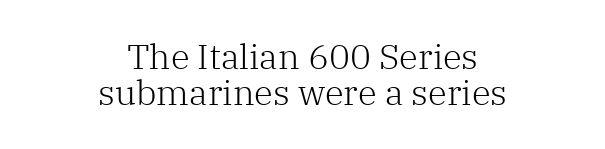
{"serif": "yes", "italic": "no", "bold": "no", "weight": "light", "width": "normal", "stroke_contrast": "low", "x_height": "medium", "monospaced": "no", "underline": "no", "align": "center", "line_spacing": "tight", "line_spacing_ratio": 1.04, "letter_spacing": "normal", "letter_spacing_em": 0.0, "glyph_px": 35}
